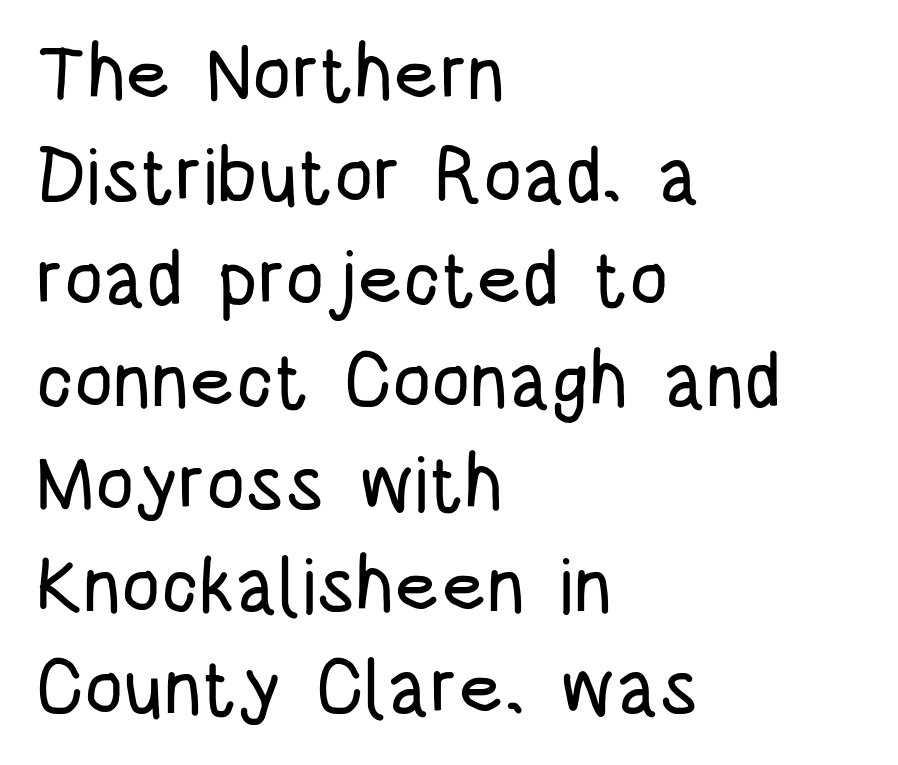
Nope, not italic — everything's standing straight. These lines are rendered in a variable-pitch font. Leftover space on each line is placed entirely after the last word. A typesetter would label this face a sans. Anything drawn beneath the words? Only blank space.
